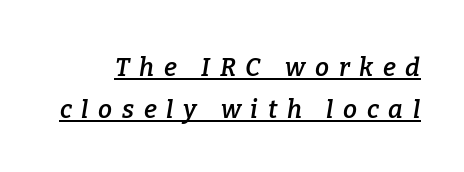
The typography opts for an oblique posture over an upright one. A somewhat darkened texture: the type is semibold rather than bold. How are the letters spaced? Widely, with obvious added tracking. The designer left line spacing at the default. A rule runs beneath these lines of type.
